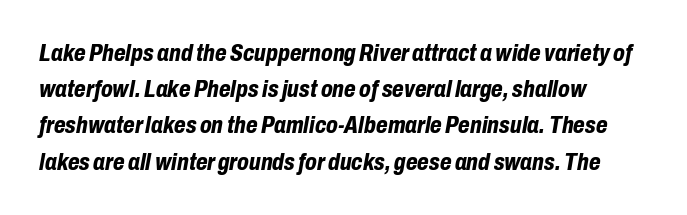
The image shows 24 px bold type, italic (leaning right); set left-aligned, normal line spacing (1.51x), normal letter spacing, not underlined.
